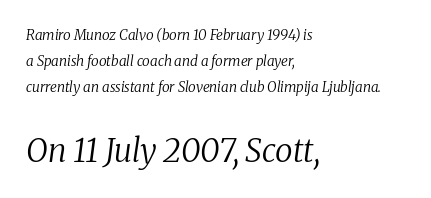
Q: Is the text bold? A: No.
Q: Is the text italic (slanted)? A: Yes, it leans right by about 8 degrees.
Q: Is the typeface a serif or a sans-serif typeface? A: Serif.
Q: Is the text underlined? A: No.
Q: How is the paragraph aligned? A: Left-aligned.
Q: Is the spacing between letters normal or unusually wide? A: Normal.
Q: Which block of text is set in a larger size, the first (top) or the second (bottom)? A: The second (bottom) one.
Q: Width (condensed, normal, or wide)? A: Normal.
Q: Stroke contrast? A: Low.
Q: x-height? A: Medium.
Q: Monospaced? A: No.
